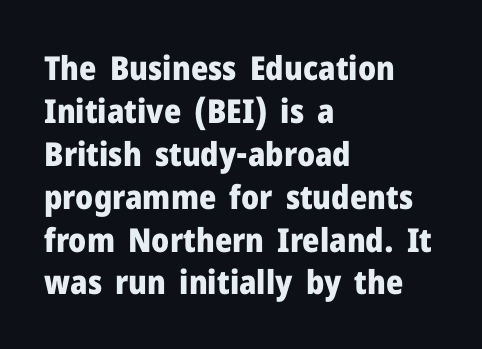
{"serif": "no", "italic": "no", "bold": "yes", "weight": "heavy", "width": "normal", "stroke_contrast": "low", "x_height": "medium", "monospaced": "no", "underline": "no", "align": "left", "line_spacing": "normal", "line_spacing_ratio": 1.3, "letter_spacing": "normal", "letter_spacing_em": 0.0, "glyph_px": 33}
